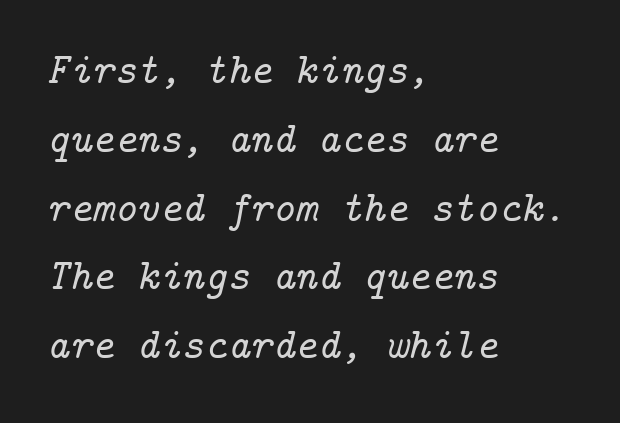
{"serif": "yes", "italic": "yes", "lean": "right", "slant_degrees": 14, "width": "normal", "stroke_contrast": "low", "x_height": "medium", "underline": "no", "align": "left", "line_spacing": "normal", "line_spacing_ratio": 1.6, "letter_spacing": "normal", "letter_spacing_em": 0.0, "glyph_px": 43}
